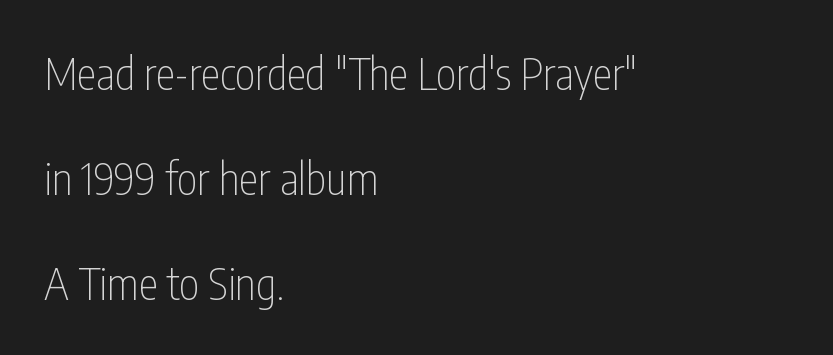
Character widths vary here, with narrow letters taking less room than wide ones. This is the regular roman posture of the typeface. This block would shrink considerably if given ordinary leading; it's expanded now. The space directly below the letters is spotless. The cut favours lightness, reaching ordinary text weight at its darkest.
